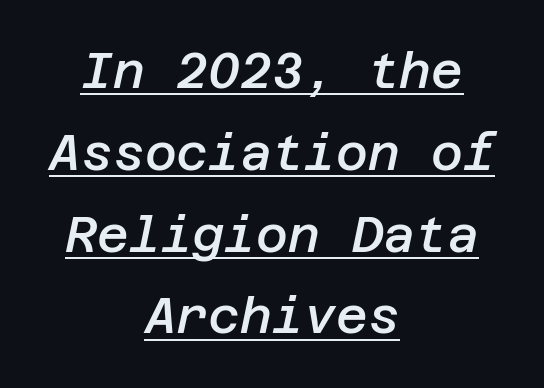
Q: Is the text bold? A: Semi-bold.
Q: Is the text italic (slanted)? A: Yes, it leans right by about 12 degrees.
Q: Is the text underlined? A: Yes.
Q: How is the paragraph aligned? A: Centered.
Q: Is the spacing between letters normal or unusually wide? A: Normal.
Q: Is the spacing between lines tight, normal or loose? A: Normal.
Q: Width (condensed, normal, or wide)? A: Normal.
Q: Stroke contrast? A: Low.
Q: x-height? A: Large.
